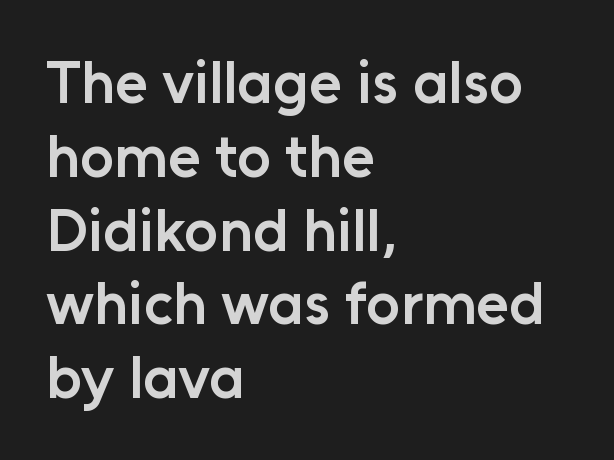
Q: Is the text bold? A: Semi-bold.
Q: Is the text italic (slanted)? A: No, it is upright.
Q: Is the typeface a serif or a sans-serif typeface? A: Sans-serif.
Q: Is the text underlined? A: No.
Q: How is the paragraph aligned? A: Left-aligned.
Q: Is the spacing between letters normal or unusually wide? A: Normal.
Q: Width (condensed, normal, or wide)? A: Normal.
Q: Stroke contrast? A: Low.
Q: x-height? A: Medium.
Q: Monospaced? A: No.
